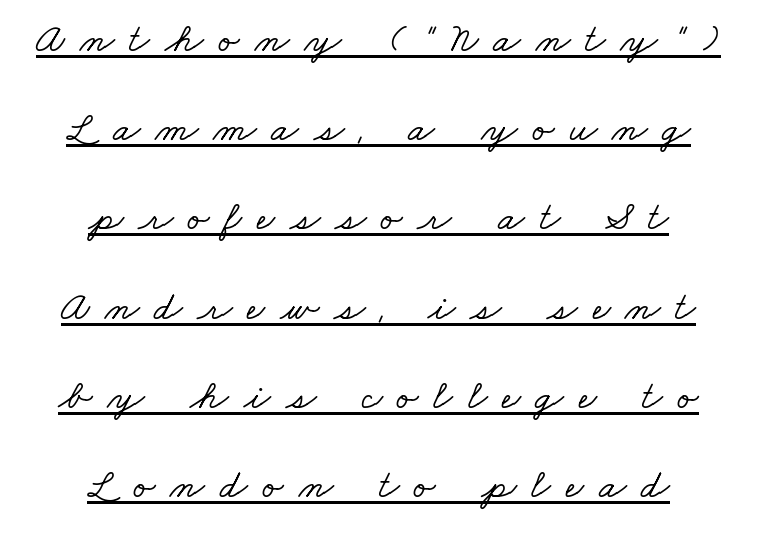
{"serif": "yes", "width": "wide", "stroke_contrast": "low", "x_height": "small", "monospaced": "no", "underline": "yes", "align": "center", "line_spacing": "loose", "line_spacing_ratio": 2.23, "letter_spacing": "wide", "letter_spacing_em": 0.37, "glyph_px": 40}
